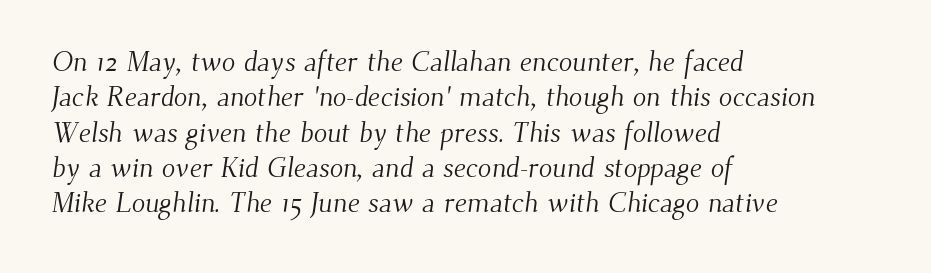
The image shows 28 px light serif type; set left-aligned, normal line spacing (1.26x), normal letter spacing, not underlined; medium stroke contrast and a small x-height.
